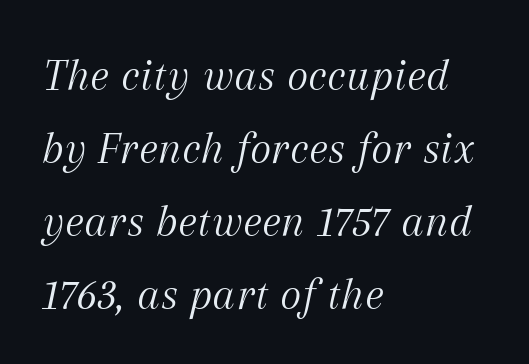
The image shows 46 px light serif type, italic (leaning right); set left-aligned, normal line spacing (1.59x), normal letter spacing, not underlined; medium stroke contrast and a medium x-height.
